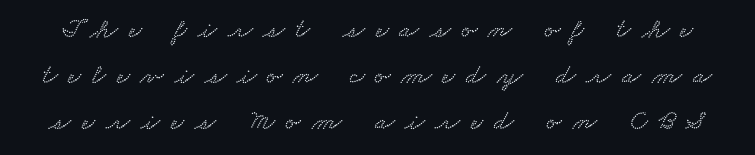
Q: Is the text underlined? A: No.
Q: Is the spacing between letters normal or unusually wide? A: Unusually wide.
Q: Is the spacing between lines tight, normal or loose? A: Normal.
Q: Width (condensed, normal, or wide)? A: Wide.
Q: Stroke contrast? A: Low.
Q: x-height? A: Small.
Q: Monospaced? A: No.
